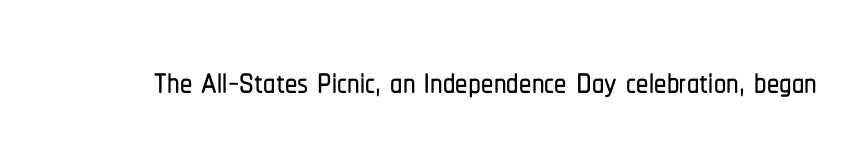
The image shows 49 px condensed sans-serif type, upright; set normal letter spacing, not underlined; low stroke contrast and a medium x-height.
